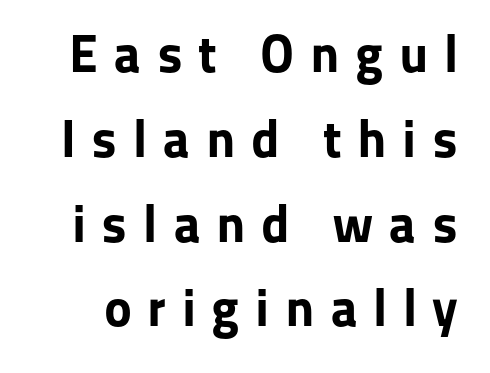
Characters follow at a spacing far wider than the type designer built in. Line spacing here is normal. Classification — sans serif. Type without underlining.
